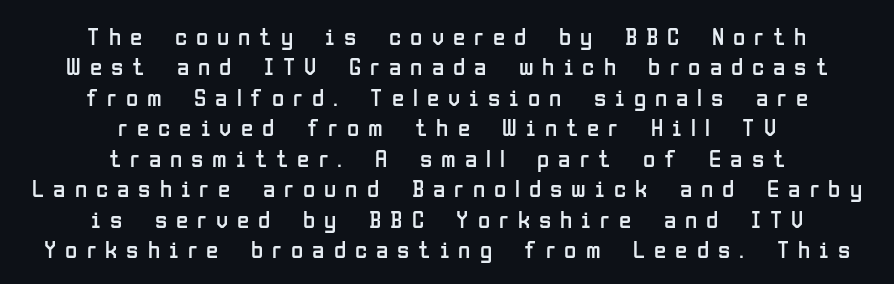
Glyph-to-glyph distance is far greater than everyday printed text. Descenders are the only things crossing below the line. The letterforms sit at book weight or below. The paragraph shown floats in the horizontal middle.
